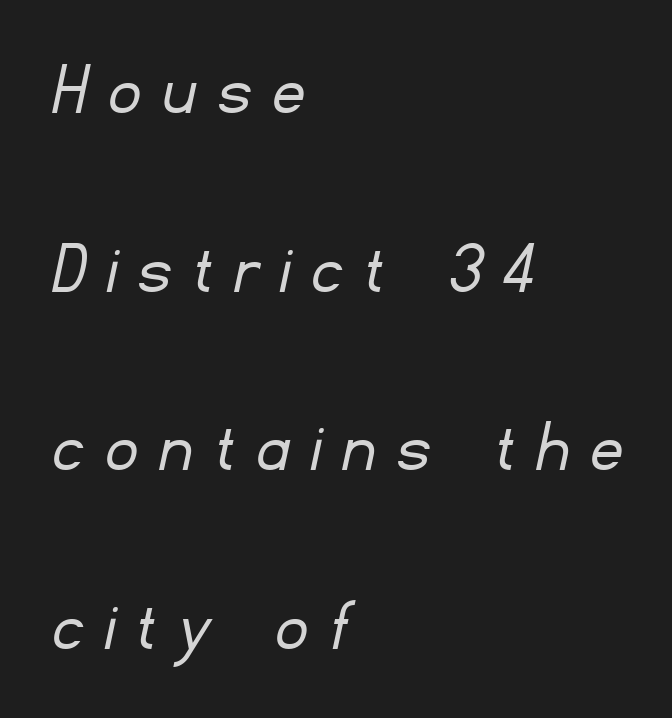
These lines are rendered in a variable-pitch font. Bold? No — there's no thickening of the strokes. The rendering inserts visible extra space after every character. The space between consecutive lines is lavish. Observe the absence of serifs on each vertical stroke in this sample. All the whitespace from short lines collects on the right.
